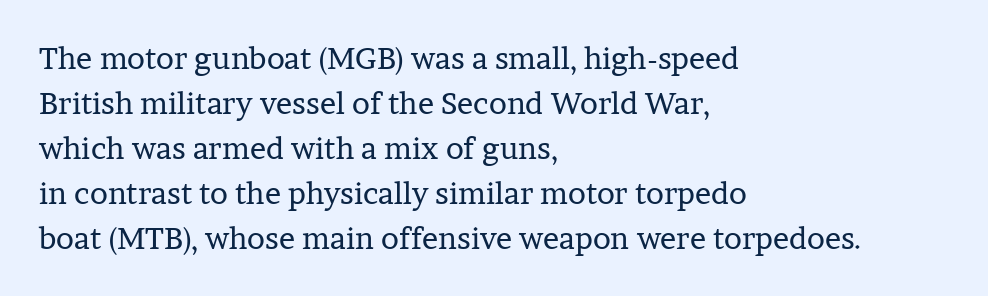
{"serif": "yes", "italic": "no", "bold": "no", "weight": "regular", "width": "normal", "stroke_contrast": "low", "x_height": "medium", "monospaced": "no", "underline": "no", "align": "left", "line_spacing": "normal", "line_spacing_ratio": 1.5, "letter_spacing": "normal", "letter_spacing_em": 0.0, "glyph_px": 30}
